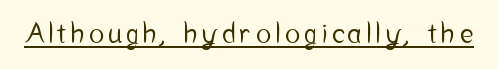
{"serif": "no", "italic": "no", "width": "condensed", "stroke_contrast": "low", "x_height": "medium", "monospaced": "no", "underline": "yes", "glyph_px": 28}
